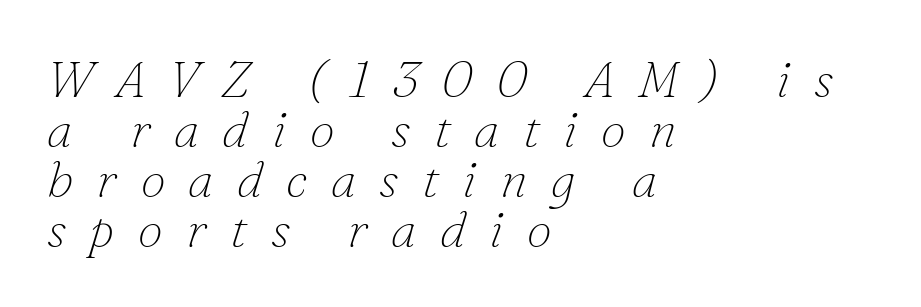
Beneath every word, the page is bare. Visually the block forms a straight wall on the left and a jagged coastline on the right. Are there feet on the stems? There are — it's a serif. Here the designer chose a conventional face with non-uniform glyph widths. Students, observe: this is what under-led, compact text looks like.
